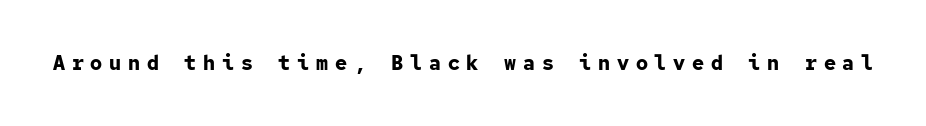
Does extra space separate the letters? Yes, quite a lot of it. The passage shown is not underscored anywhere. These words are printed bold, with thick strokes throughout. Posture: upright roman.
